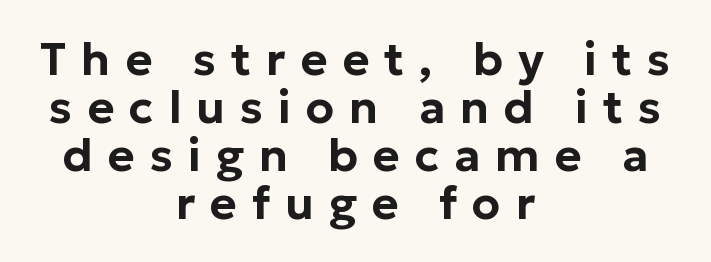
Q: Is the text italic (slanted)? A: No, it is upright.
Q: Is the typeface a serif or a sans-serif typeface? A: Sans-serif.
Q: Is the text underlined? A: No.
Q: How is the paragraph aligned? A: Centered.
Q: Is the spacing between letters normal or unusually wide? A: Unusually wide.
Q: Is the spacing between lines tight, normal or loose? A: Tight.
Q: Width (condensed, normal, or wide)? A: Normal.
Q: Stroke contrast? A: Low.
Q: x-height? A: Medium.
Q: Monospaced? A: No.
